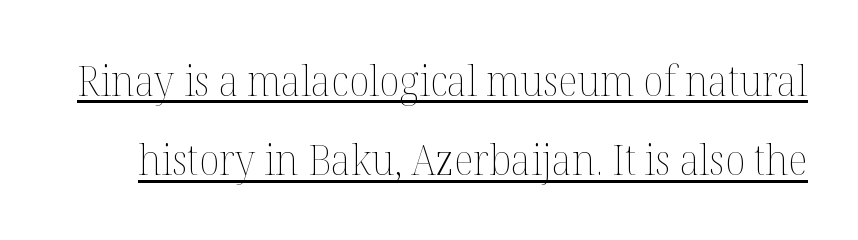
Q: Is the text bold? A: No.
Q: Is the text italic (slanted)? A: No, it is upright.
Q: Is the text underlined? A: Yes.
Q: Is the spacing between letters normal or unusually wide? A: Normal.
Q: Width (condensed, normal, or wide)? A: Normal.
Q: Stroke contrast? A: Medium.
Q: x-height? A: Medium.
Q: Monospaced? A: No.
